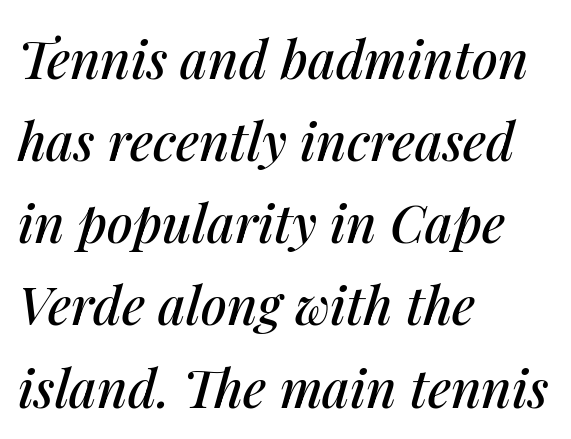
{"italic": "yes", "lean": "right", "slant_degrees": 14, "width": "normal", "stroke_contrast": "medium", "x_height": "medium", "monospaced": "no", "underline": "no", "align": "left", "line_spacing": "normal", "line_spacing_ratio": 1.58, "letter_spacing": "normal", "letter_spacing_em": 0.0, "glyph_px": 52}
